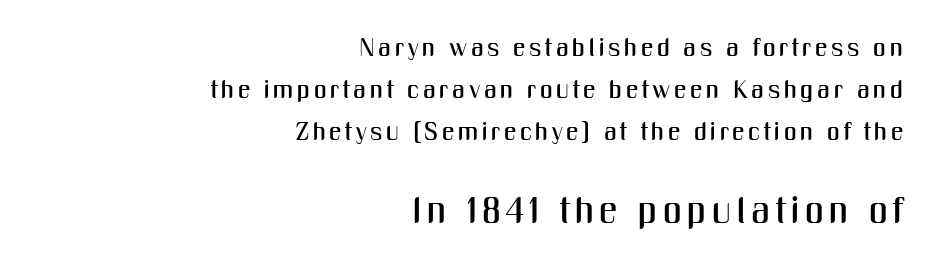
The image shows 37 px condensed sans-serif type, upright; set right-aligned, normal line spacing (1.69x), not underlined; the second (bottom) block is 1.48x larger; medium stroke contrast and a medium x-height.
